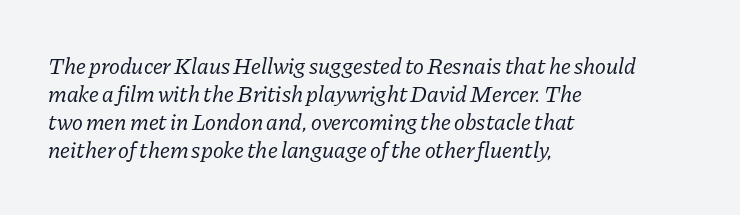
Q: Is the text bold? A: No.
Q: Is the text italic (slanted)? A: Yes, it leans right by about 11 degrees.
Q: Is the text underlined? A: No.
Q: How is the paragraph aligned? A: Left-aligned.
Q: Is the spacing between letters normal or unusually wide? A: Normal.
